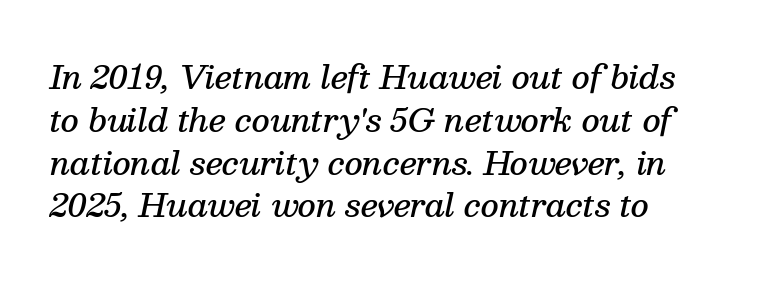
Q: Is the text bold? A: Semi-bold.
Q: Is the text italic (slanted)? A: Yes, it leans right by about 13 degrees.
Q: Is the typeface a serif or a sans-serif typeface? A: Serif.
Q: Is the text underlined? A: No.
Q: Is the spacing between letters normal or unusually wide? A: Normal.
Q: Is the spacing between lines tight, normal or loose? A: Normal.
Q: Width (condensed, normal, or wide)? A: Normal.
Q: Stroke contrast? A: Medium.
Q: x-height? A: Medium.
Q: Monospaced? A: No.
